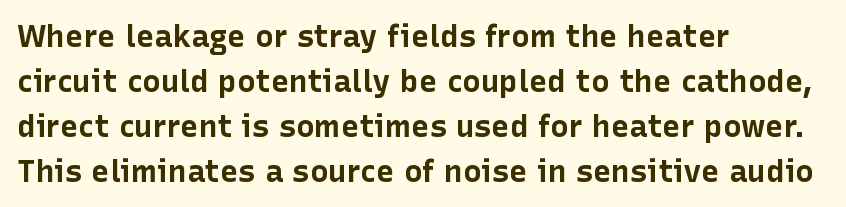
Q: Is the text bold? A: Yes.
Q: Is the text italic (slanted)? A: No, it is upright.
Q: Is the typeface a serif or a sans-serif typeface? A: Sans-serif.
Q: Is the text underlined? A: No.
Q: How is the paragraph aligned? A: Left-aligned.
Q: Is the spacing between letters normal or unusually wide? A: Normal.
Q: Is the spacing between lines tight, normal or loose? A: Normal.
Q: Width (condensed, normal, or wide)? A: Normal.
Q: Stroke contrast? A: Low.
Q: x-height? A: Medium.
Q: Monospaced? A: No.
